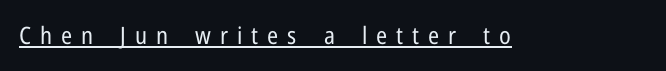
The tracking reads as deliberately expanded to a designer's eye. Honestly, the underline is the first thing you notice here. The letters look calm and open, with moderate or lighter stems. It's the straight-up-and-down kind of type.
